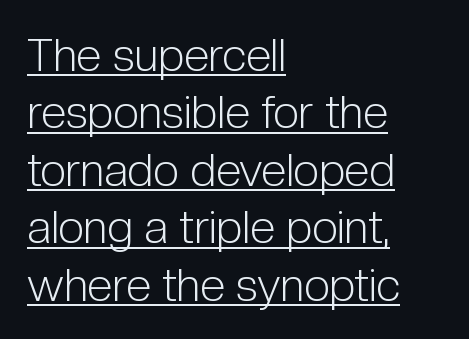
{"serif": "no", "italic": "no", "bold": "no", "weight": "light", "width": "condensed", "stroke_contrast": "low", "x_height": "medium", "monospaced": "no", "underline": "yes", "align": "left", "line_spacing": "normal", "line_spacing_ratio": 1.25, "letter_spacing": "normal", "letter_spacing_em": 0.0, "glyph_px": 46}
